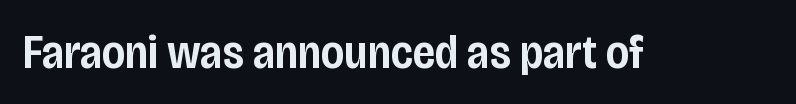
Q: Is the text bold? A: Semi-bold.
Q: Is the text italic (slanted)? A: No, it is upright.
Q: Is the typeface a serif or a sans-serif typeface? A: Sans-serif.
Q: Is the text underlined? A: No.
Q: Is the spacing between letters normal or unusually wide? A: Normal.
Q: Width (condensed, normal, or wide)? A: Condensed.
Q: Stroke contrast? A: Low.
Q: x-height? A: Large.
Q: Monospaced? A: No.
